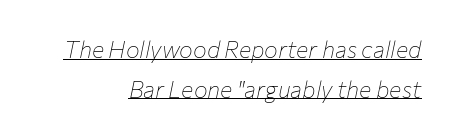
The image shows 23 px text type, italic (leaning right); set right-aligned, line spacing 1.72x, normal letter spacing, underlined.
